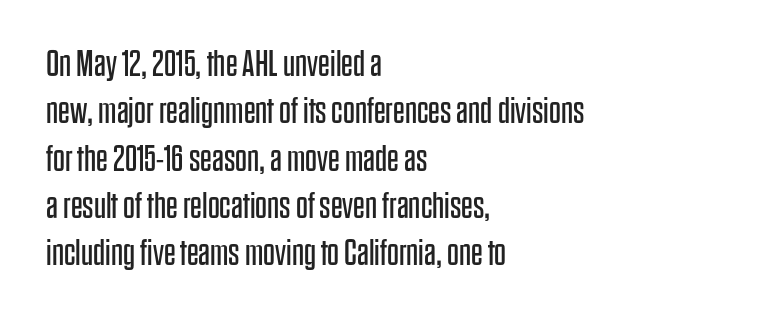
This sample uses plain, unmodified letter spacing. Notice how the passage keeps a crisp vertical edge on the left only. Heaviness? Minimal to ordinary, like unemphasized prose. Normally led — the rows are evenly, conventionally spaced. A roman cut, with each character standing at attention. Glance below the letters and you will spot only blank space.
